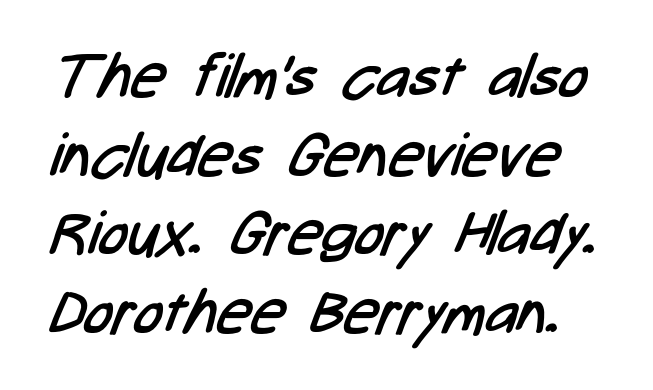
Q: Is the text bold? A: No.
Q: Is the typeface a serif or a sans-serif typeface? A: Sans-serif.
Q: Is the text underlined? A: No.
Q: Is the spacing between letters normal or unusually wide? A: Normal.
Q: Is the spacing between lines tight, normal or loose? A: Normal.
Q: Width (condensed, normal, or wide)? A: Condensed.
Q: Stroke contrast? A: Low.
Q: x-height? A: Medium.
Q: Monospaced? A: No.
